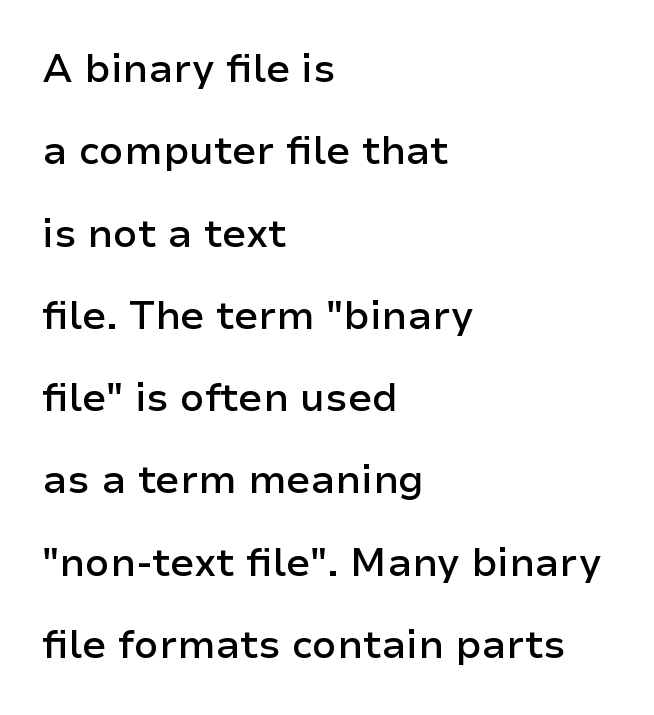
The image shows 39 px semibold sans-serif type, upright; set left-aligned, loose line spacing (2.11x), normal letter spacing, not underlined; low stroke contrast and a medium x-height.
